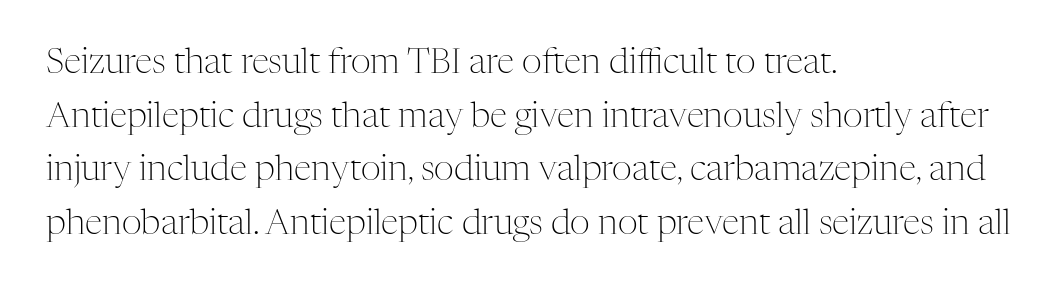
{"serif": "yes", "italic": "no", "bold": "no", "weight": "light", "width": "normal", "stroke_contrast": "medium", "x_height": "medium", "monospaced": "no", "underline": "no", "align": "left", "line_spacing": "normal", "line_spacing_ratio": 1.53, "letter_spacing": "normal", "letter_spacing_em": 0.0, "glyph_px": 35}
